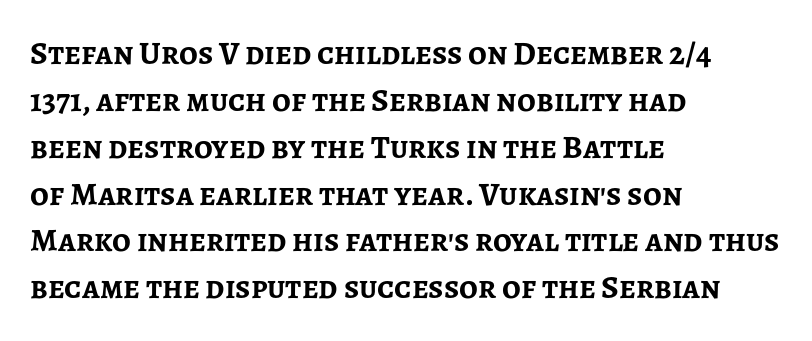
The image shows 33 px semibold sans-serif type, upright; set left-aligned, normal line spacing (1.42x), normal letter spacing, not underlined; low stroke contrast and a medium x-height.
